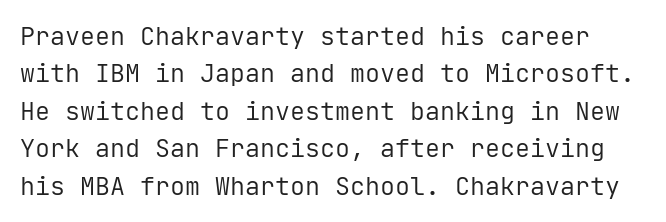
Style check: upright. Descenders are the only things crossing below the line. Stems here are at most as thick as an everyday book face. In terms of letterspacing, this is plain default setting. Vertical spacing — default.
